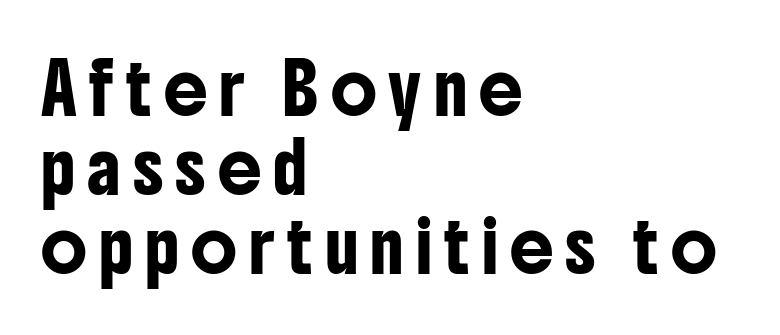
The image shows 49 px condensed sans-serif type, upright; set left-aligned, normal line spacing (1.61x), unusually wide letter spacing (+0.25 em), not underlined; low stroke contrast and a medium x-height.
